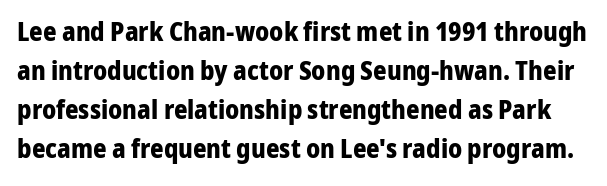
Baseline-to-baseline distance is the conventional proportion of letter height. How are the letters spaced? Ordinarily, with no added tracking. Beneath every word, the page is bare. These words are printed bold, with thick strokes throughout.
